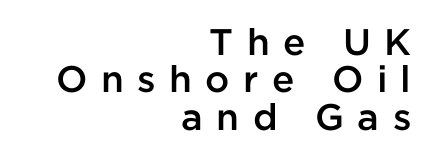
The image shows 37 px semibold sans-serif type, upright; set right-aligned, tight line spacing (1.01x), unusually wide letter spacing (+0.36 em), not underlined; low stroke contrast and a medium x-height.
